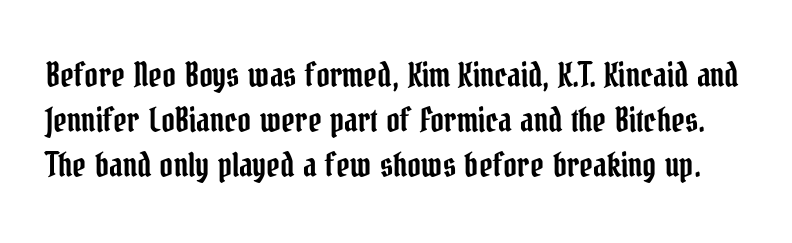
{"serif": "yes", "italic": "no", "width": "condensed", "stroke_contrast": "low", "x_height": "medium", "monospaced": "no", "underline": "no", "line_spacing": "normal", "line_spacing_ratio": 1.36, "letter_spacing": "normal", "letter_spacing_em": 0.0, "glyph_px": 33}
